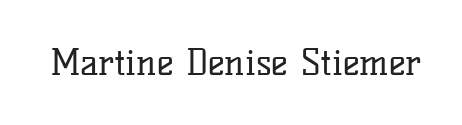
The image shows 36 px regular-weight serif type, upright; set normal letter spacing, not underlined; low stroke contrast and a medium x-height.
